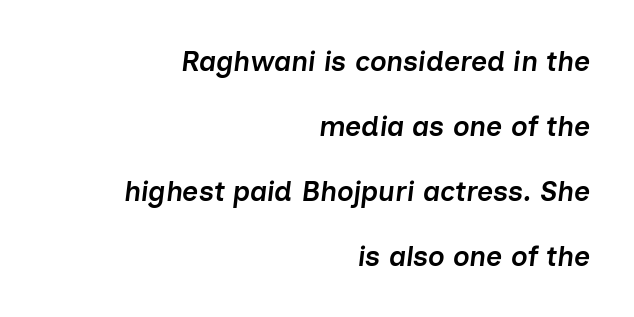
The image shows 28 px semibold type, italic (leaning right); set right-aligned, loose line spacing (2.32x), normal letter spacing, not underlined; low stroke contrast and a medium x-height.
